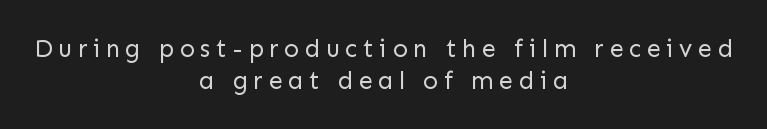
Students, observe: this is what conventionally led text looks like. Every character sits straight up, as roman type does. Typeset on center — no edge is straight. Any mark beneath the type? The region is blank. Characters follow at a spacing far wider than the type designer built in. Stroke thickness stays within the range of a standard reading face or lighter.
